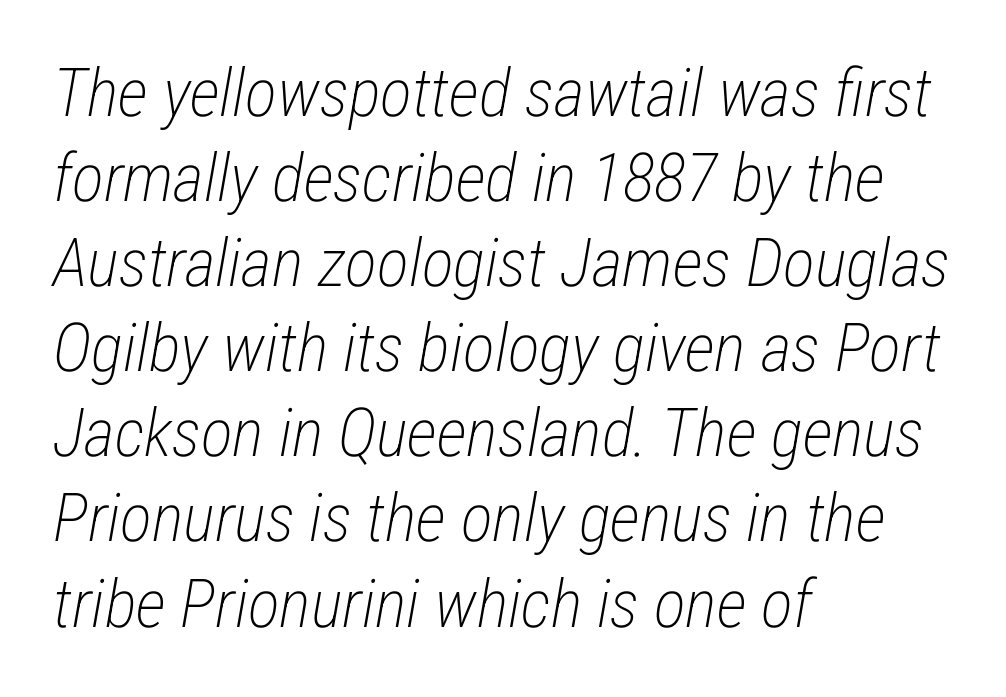
Q: Is the text bold? A: No.
Q: Is the text italic (slanted)? A: Yes, it leans right by about 12 degrees.
Q: Is the text underlined? A: No.
Q: How is the paragraph aligned? A: Left-aligned.
Q: Is the spacing between letters normal or unusually wide? A: Normal.
Q: Is the spacing between lines tight, normal or loose? A: Normal.
Q: Width (condensed, normal, or wide)? A: Condensed.
Q: Stroke contrast? A: Low.
Q: x-height? A: Medium.
Q: Monospaced? A: No.
